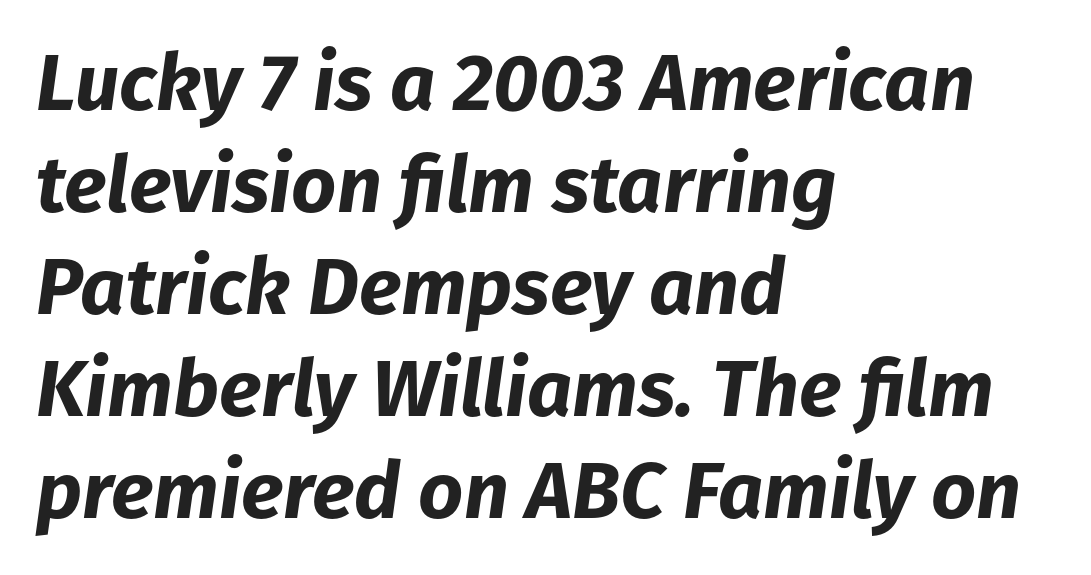
Italic? Definitely — the glyphs are oblique. Compared with typical paragraphs, the rows here are spaced about the same. Look at the stroke-to-counter ratio: heavy, a bold. The lines are quadded left. This rendering features lettering with no underline. Caption: standard tracking, unaltered.
